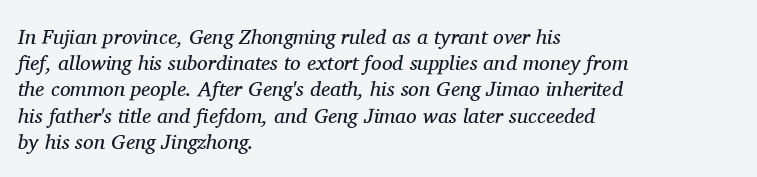
{"italic": "yes", "lean": "right", "slant_degrees": 11, "bold": "no", "underline": "no", "align": "left", "line_spacing": "normal", "line_spacing_ratio": 1.25, "letter_spacing": "normal", "letter_spacing_em": 0.0, "glyph_px": 21}
